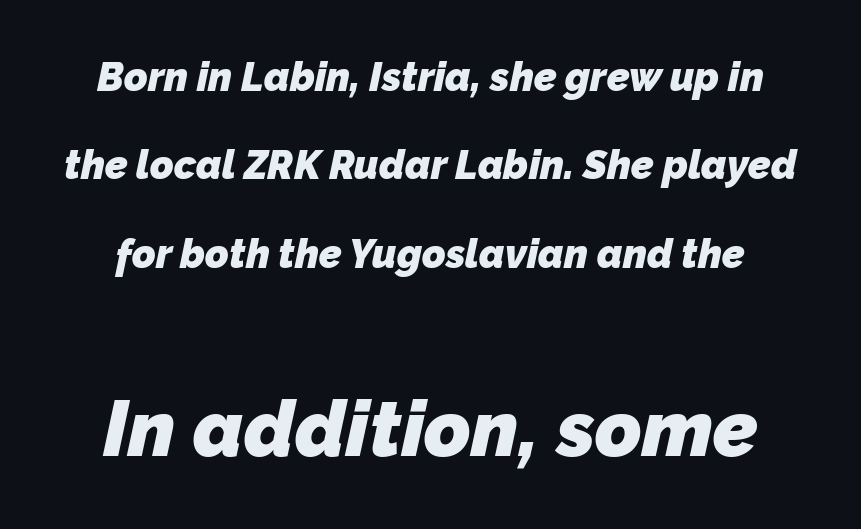
{"serif": "no", "bold": "yes", "weight": "heavy", "width": "normal", "stroke_contrast": "low", "x_height": "medium", "monospaced": "no", "underline": "no", "line_spacing": "loose", "line_spacing_ratio": 2.21, "letter_spacing": "normal", "letter_spacing_em": 0.0, "larger_block": "second", "size_ratio": 1.98, "glyph_px": 79}
